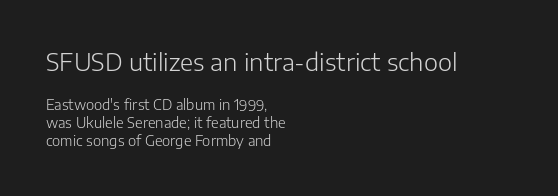
Q: Is the text bold? A: No.
Q: Is the text italic (slanted)? A: No, it is upright.
Q: Is the text underlined? A: No.
Q: How is the paragraph aligned? A: Left-aligned.
Q: Is the spacing between letters normal or unusually wide? A: Normal.
Q: Is the spacing between lines tight, normal or loose? A: Normal.
Q: Which block of text is set in a larger size, the first (top) or the second (bottom)? A: The first (top) one.
